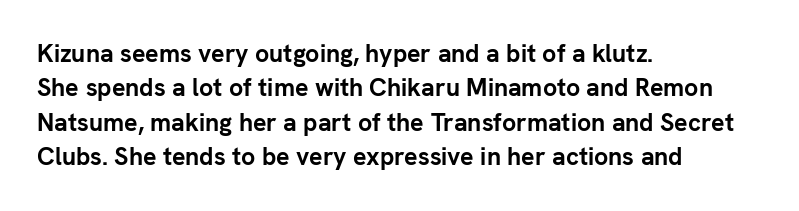
Plain, unruled lines of type. Italic: no, the glyphs are upright roman. The face used here has the dense, thick strokes of a bold. Compared with typical paragraphs, the rows here are spaced about the same. The paragraph has a hard left edge and a soft right edge. Here the glyphs are tracked normally, forming tight word shapes.
